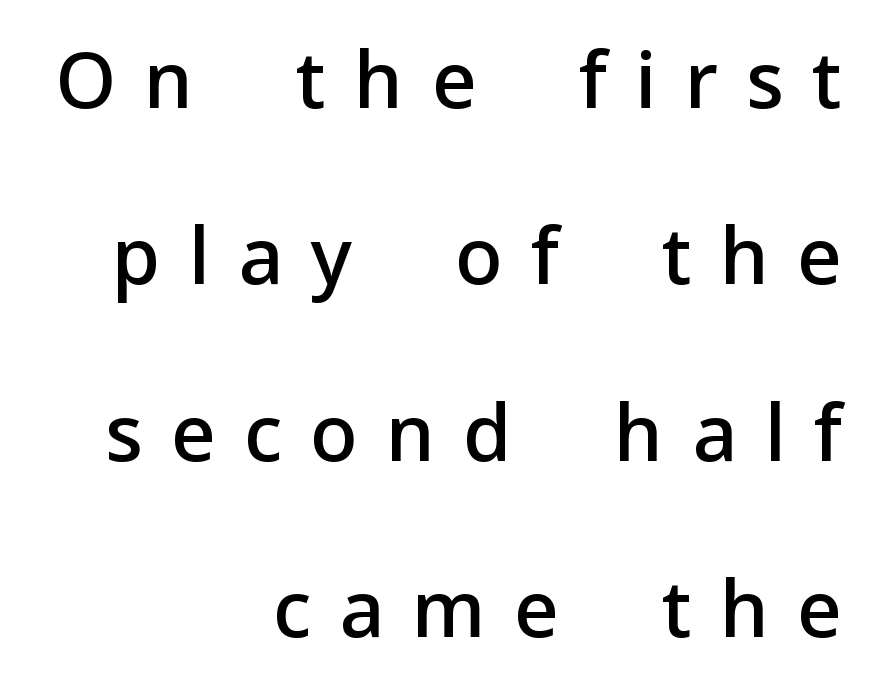
These lines stand farther apart than default settings would place them. Between one letter and the next there's a generous, obvious gap. These lines were composed using upright roman letters. Serifs: no, the terminals of the letterforms are clean.
